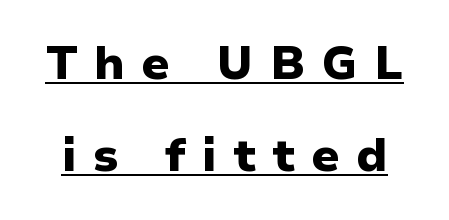
Glance below the letters and you will spot a drawn line. Each new line begins a long way beneath the previous one. You could not count columns in this text — the font is proportionally spaced. These lines are composed in type without serifs. Every character sits straight up, as roman type does.
